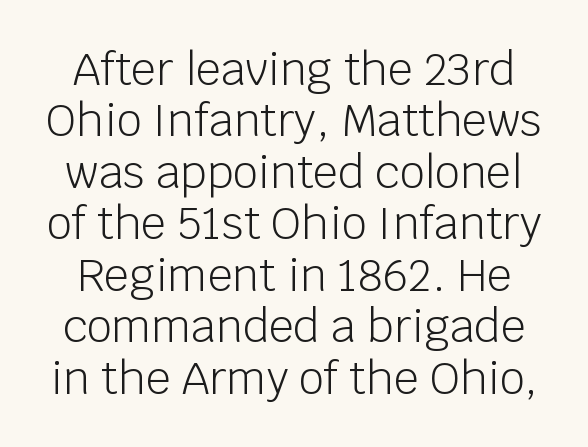
Are there feet on the stems? There aren't — it's a sans. The space beneath each line is pristine and unruled. No extra tracking has been applied to these lines. The typeface has the unassuming heft of standard copy or less. Quick note: not italic, upright. Do the characters align in a grid? No, the font is proportional.
